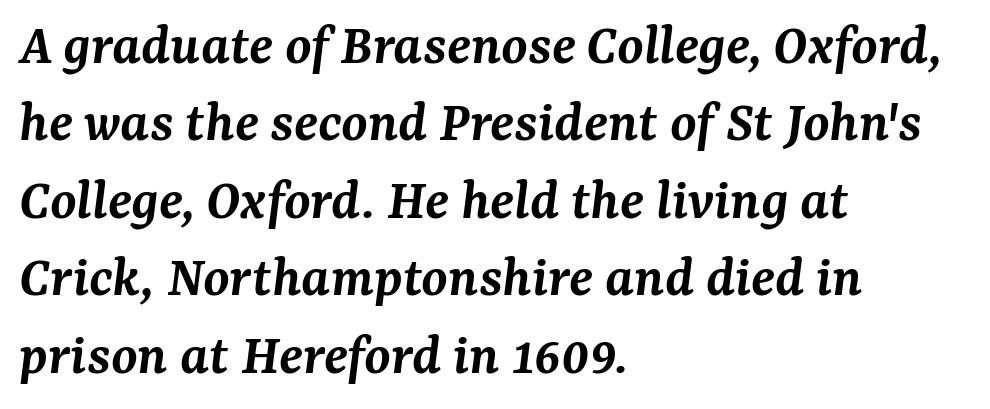
The image shows 60 px semibold serif type, italic (leaning right); set left-aligned, normal line spacing (1.29x), normal letter spacing, not underlined; medium stroke contrast and a medium x-height.
